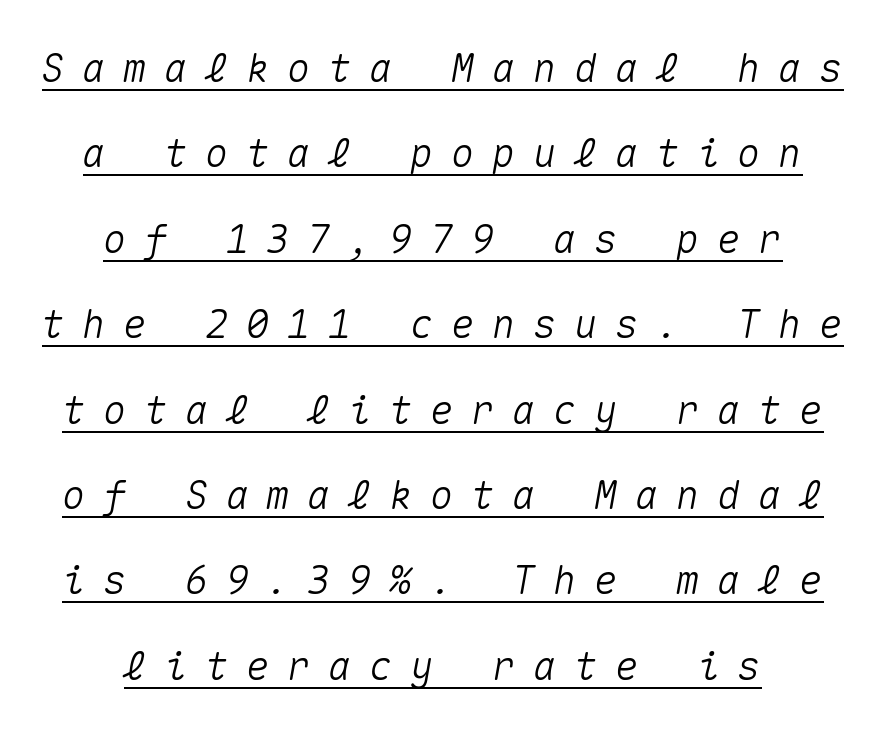
Q: Is the text italic (slanted)? A: Yes, it leans right by about 10 degrees.
Q: Is the text underlined? A: Yes.
Q: How is the paragraph aligned? A: Centered.
Q: Is the spacing between letters normal or unusually wide? A: Unusually wide.
Q: Is the spacing between lines tight, normal or loose? A: Loose.
Q: Width (condensed, normal, or wide)? A: Normal.
Q: Stroke contrast? A: Medium.
Q: x-height? A: Medium.
Q: Monospaced? A: Yes.
